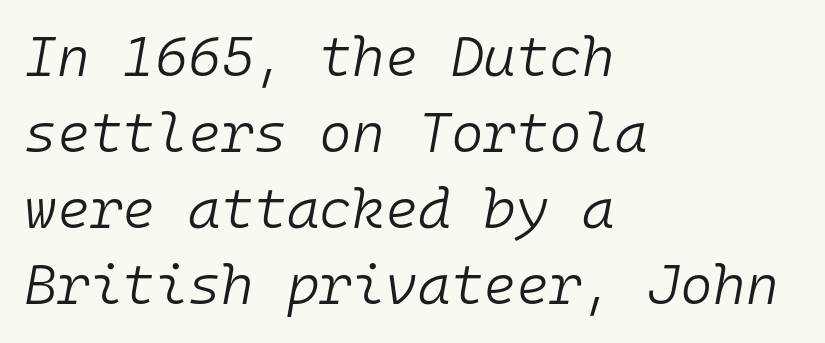
{"italic": "yes", "lean": "right", "slant_degrees": 10, "bold": "no", "weight": "light", "width": "normal", "stroke_contrast": "low", "x_height": "medium", "monospaced": "yes", "underline": "no", "align": "left", "line_spacing": "normal", "line_spacing_ratio": 1.36, "letter_spacing": "normal", "letter_spacing_em": 0.0, "glyph_px": 56}
